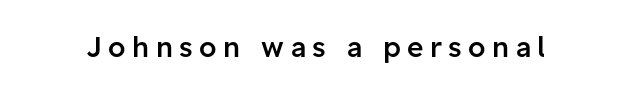
Q: Is the text bold? A: Semi-bold.
Q: Is the text italic (slanted)? A: No, it is upright.
Q: Is the typeface a serif or a sans-serif typeface? A: Sans-serif.
Q: Is the text underlined? A: No.
Q: Is the spacing between letters normal or unusually wide? A: Unusually wide.
Q: Width (condensed, normal, or wide)? A: Normal.
Q: Stroke contrast? A: Low.
Q: x-height? A: Medium.
Q: Monospaced? A: No.
